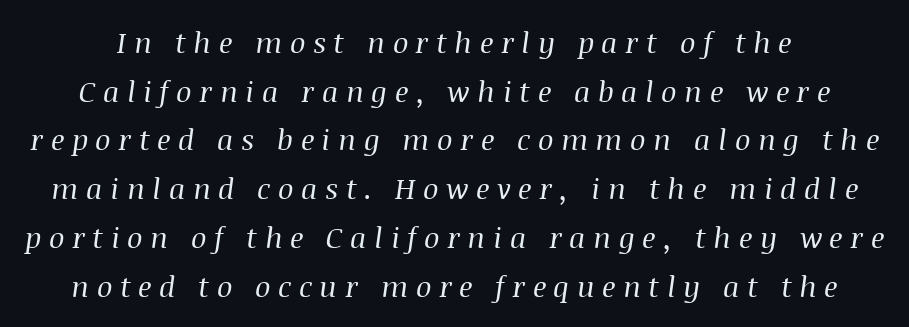
{"serif": "yes", "italic": "yes", "lean": "right", "slant_degrees": 8, "bold": "no", "weight": "regular", "width": "normal", "stroke_contrast": "medium", "x_height": "large", "monospaced": "no", "underline": "no", "line_spacing": "normal", "line_spacing_ratio": 1.68, "letter_spacing": "wide", "letter_spacing_em": 0.26, "glyph_px": 29}
